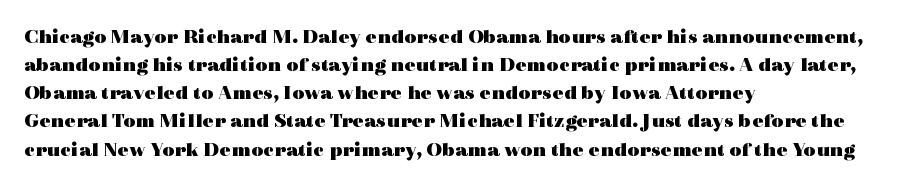
Q: Is the text bold? A: Yes.
Q: Is the text italic (slanted)? A: No, it is upright.
Q: Is the text underlined? A: No.
Q: How is the paragraph aligned? A: Left-aligned.
Q: Is the spacing between letters normal or unusually wide? A: Normal.
Q: Is the spacing between lines tight, normal or loose? A: Normal.
